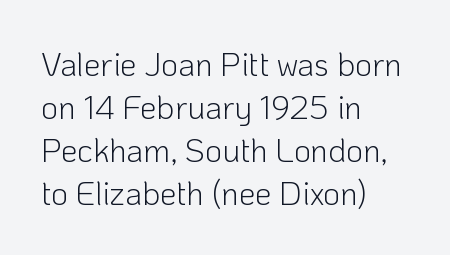
Quick note: not italic, upright. The passage shown stacks its lines at a standard gap. A classic flush-left, rag-right setting is used for this passage. Caption: standard tracking, unaltered. The typeface chosen for these lines omits serifs. Weight: not bold — regular or lighter.
